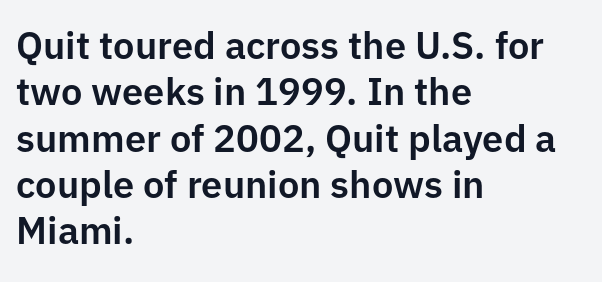
{"serif": "no", "italic": "no", "width": "normal", "stroke_contrast": "low", "x_height": "medium", "monospaced": "no", "underline": "no", "align": "left", "line_spacing_ratio": 1.22, "letter_spacing": "normal", "letter_spacing_em": 0.0, "glyph_px": 38}
